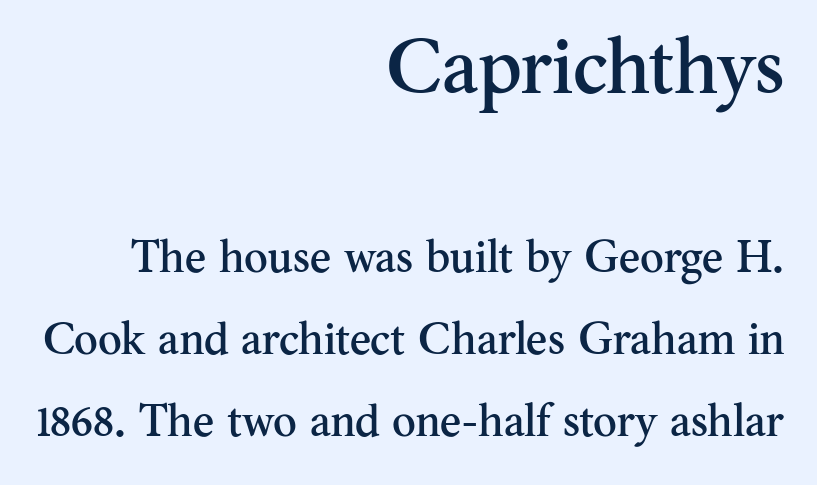
Decoration check: the copy has no underline. This is serif lettering, the kind often seen in printed books. The paragraph shown leans on its right margin. Is this a fixed-width face? No — the glyphs have proportional, varying widths. Upright lettering throughout.
